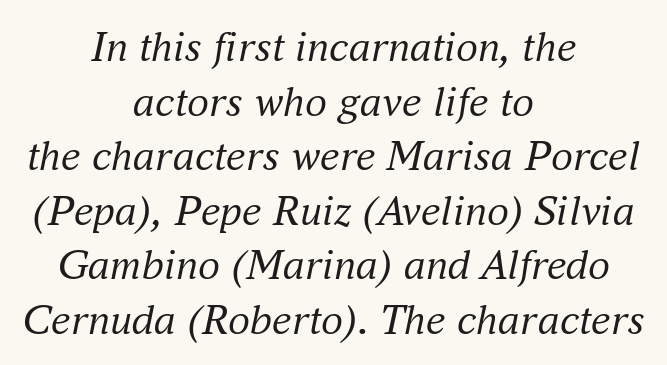
{"serif": "yes", "italic": "yes", "lean": "right", "slant_degrees": 16, "bold": "no", "weight": "regular", "width": "normal", "stroke_contrast": "medium", "x_height": "small", "monospaced": "no", "underline": "no", "align": "center", "line_spacing_ratio": 1.24, "letter_spacing": "normal", "letter_spacing_em": 0.0, "glyph_px": 44}
